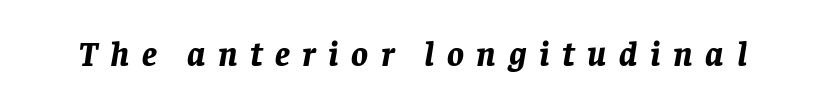
The image shows 35 px bold type, italic (leaning right); set unusually wide letter spacing (+0.36 em), not underlined; low stroke contrast and a large x-height.
